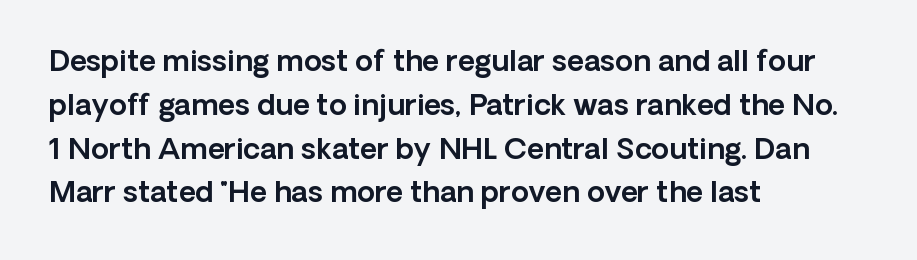
Proportional: the letters do not fall into vertical columns. The ragged edge is on the right, which tells us the setting is flush left. In terms of leading, this rendering sits right in the middle. Tracking value appears to be zero — textbook default spacing. This rendering employs a face without finishing strokes, i.e., a sans-serif. If you drew a line through each stem, it would be perfectly vertical.
